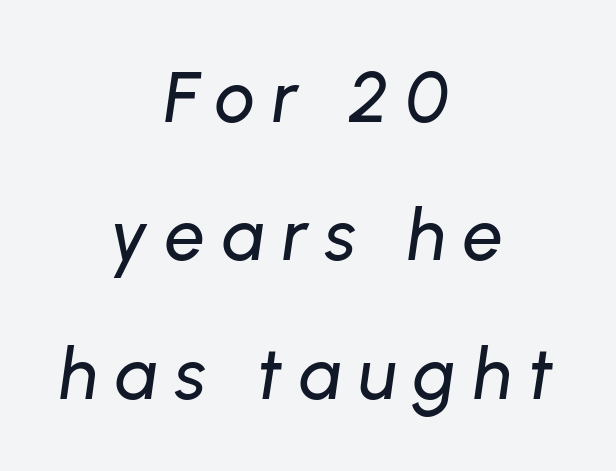
These lines were composed using italics. The typesetter chose a symmetrical, centered arrangement here. Underlining? Definitely not there. A typesetter would call this proportional, since set widths differ per character. Horizontal bands of white between lines are thick stripes.
